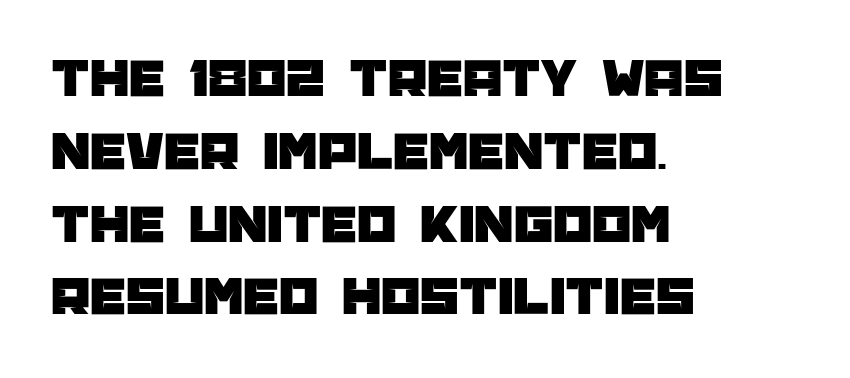
{"serif": "no", "italic": "no", "width": "normal", "stroke_contrast": "low", "x_height": "large", "monospaced": "no", "underline": "no", "align": "left", "line_spacing": "normal", "line_spacing_ratio": 1.3, "letter_spacing": "normal", "letter_spacing_em": 0.0, "glyph_px": 56}
